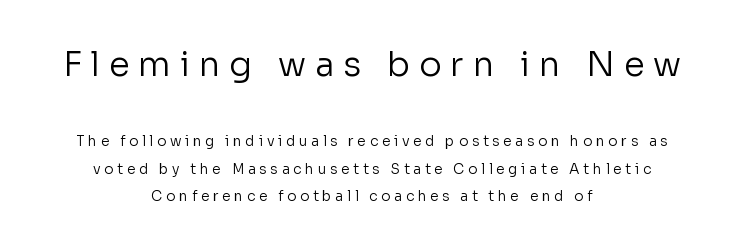
{"serif": "no", "italic": "no", "bold": "no", "weight": "regular", "width": "normal", "stroke_contrast": "low", "x_height": "medium", "monospaced": "no", "underline": "no", "align": "center", "line_spacing": "loose", "line_spacing_ratio": 1.95, "letter_spacing": "wide", "letter_spacing_em": 0.26, "larger_block": "first", "size_ratio": 2.43, "glyph_px": 34}
